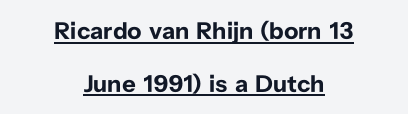
Leading: increased. Tracking here is standard; glyphs follow each other at the usual distance. Upright lettering throughout. These characters rest on top of a visible drawn line.
